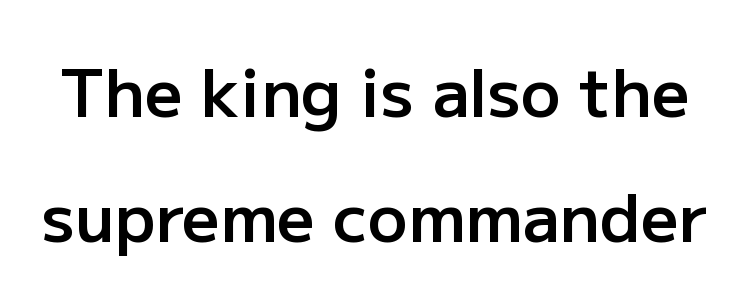
The image shows 66 px semibold sans-serif type, upright; set line spacing 1.89x, normal letter spacing, not underlined; low stroke contrast and a medium x-height.
